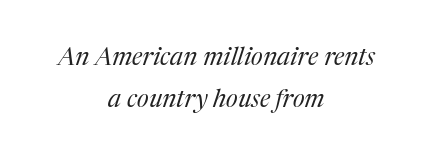
The font's italic variant was chosen for this text. Notice how descenders clear the ascenders below comfortably — that's standard leading. Compared with a flush-left layout, this one balances lines on the center instead. The passage shown is not underscored anywhere. Nothing unusual about the tracking: characters are spaced as the font intends. Unbolded letterforms with no extra heft.
